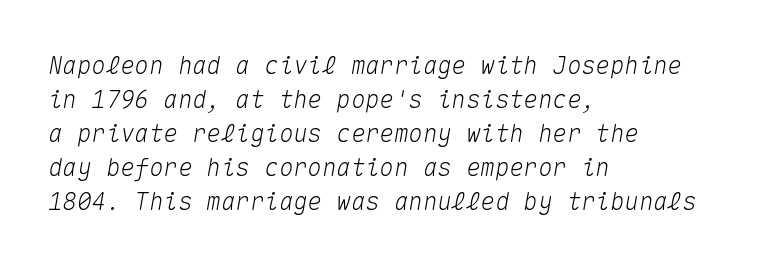
{"italic": "yes", "lean": "right", "slant_degrees": 10, "underline": "no", "align": "left", "line_spacing": "normal", "line_spacing_ratio": 1.42, "letter_spacing": "normal", "letter_spacing_em": 0.0, "glyph_px": 24}
